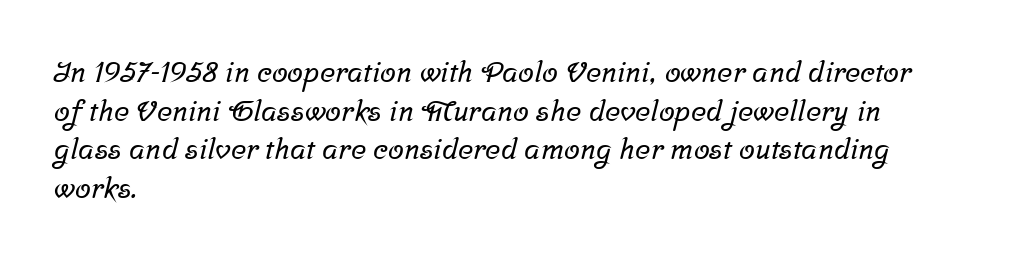
{"width": "normal", "stroke_contrast": "low", "x_height": "medium", "monospaced": "no", "underline": "no", "align": "left", "line_spacing": "normal", "line_spacing_ratio": 1.33, "letter_spacing": "normal", "letter_spacing_em": 0.0, "glyph_px": 29}
